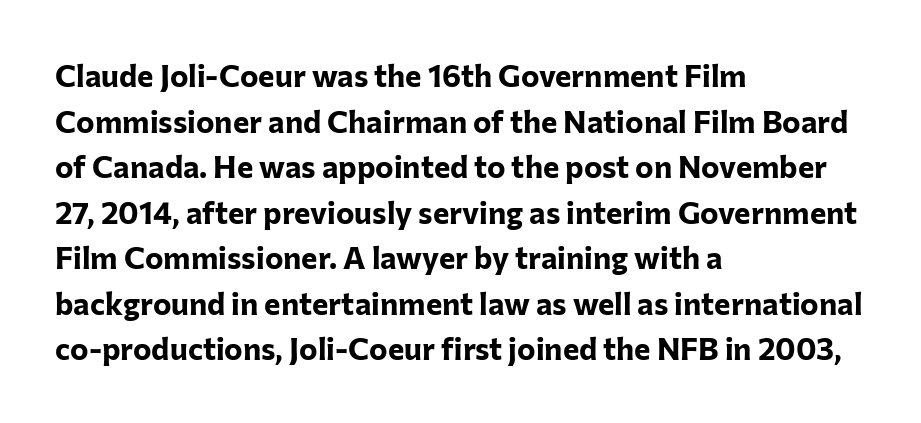
{"serif": "no", "italic": "no", "bold": "yes", "weight": "bold", "width": "normal", "stroke_contrast": "low", "x_height": "medium", "monospaced": "no", "underline": "no", "align": "left", "line_spacing": "normal", "line_spacing_ratio": 1.47, "letter_spacing": "normal", "letter_spacing_em": 0.0, "glyph_px": 31}
